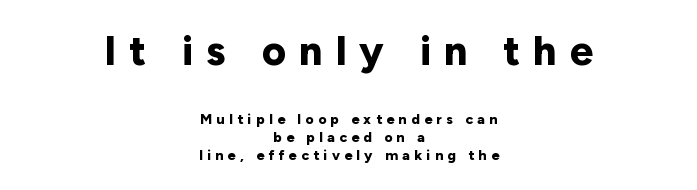
Q: Is the text bold? A: Yes.
Q: Is the text italic (slanted)? A: No, it is upright.
Q: Is the typeface a serif or a sans-serif typeface? A: Sans-serif.
Q: Is the text underlined? A: No.
Q: How is the paragraph aligned? A: Centered.
Q: Is the spacing between letters normal or unusually wide? A: Unusually wide.
Q: Is the spacing between lines tight, normal or loose? A: Normal.
Q: Which block of text is set in a larger size, the first (top) or the second (bottom)? A: The first (top) one.
Q: Width (condensed, normal, or wide)? A: Normal.
Q: Stroke contrast? A: Low.
Q: x-height? A: Medium.
Q: Monospaced? A: No.
